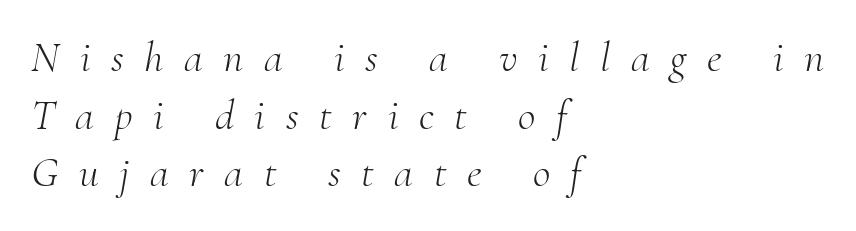
{"serif": "yes", "italic": "yes", "lean": "right", "slant_degrees": 10, "bold": "no", "weight": "light", "width": "normal", "stroke_contrast": "medium", "x_height": "small", "monospaced": "no", "underline": "no", "align": "left", "line_spacing": "normal", "line_spacing_ratio": 1.34, "letter_spacing": "wide", "letter_spacing_em": 0.48, "glyph_px": 43}
